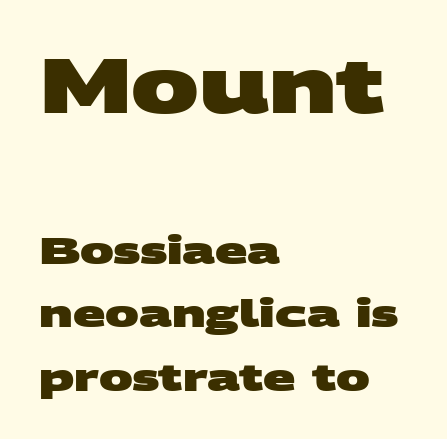
The image shows 76 px heavy, wide sans-serif type; set left-aligned, normal line spacing (1.67x), normal letter spacing, not underlined; the first (top) block is 2.0x larger; medium stroke contrast and a large x-height.
